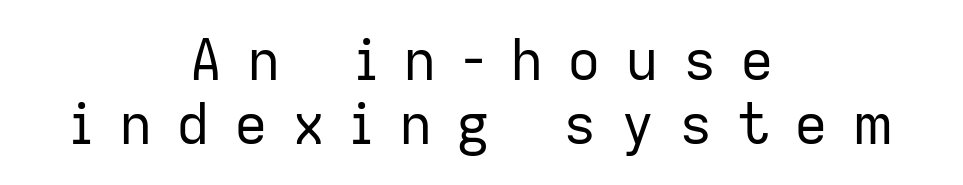
The image shows 56 px regular-weight sans-serif type, upright; set centered, tight line spacing (1.14x), unusually wide letter spacing (+0.43 em), not underlined; low stroke contrast and a medium x-height.
